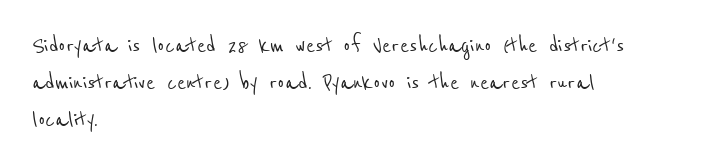
{"underline": "no", "align": "left", "line_spacing": "normal", "line_spacing_ratio": 1.37, "letter_spacing": "normal", "letter_spacing_em": 0.0, "glyph_px": 27}
